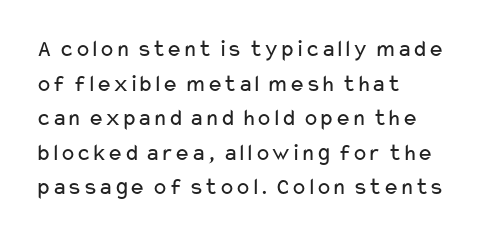
{"italic": "no", "bold": "no", "underline": "no", "align": "left", "line_spacing": "normal", "line_spacing_ratio": 1.44, "letter_spacing": "normal", "letter_spacing_em": 0.0, "glyph_px": 24}
